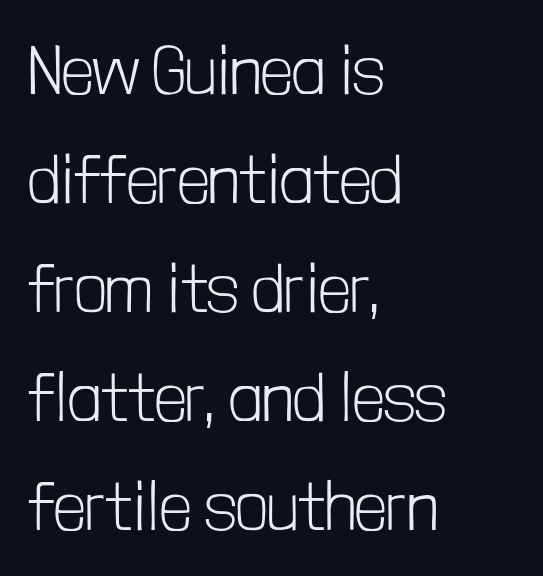
When letters stand straight like this, we call the style roman or upright. If you drew a ruler down the left edge, every line would touch it. The gap between lines stays unmarked. Is this a fixed-width face? No — the glyphs have proportional, varying widths. This block has exactly the height ordinary leading produces.
